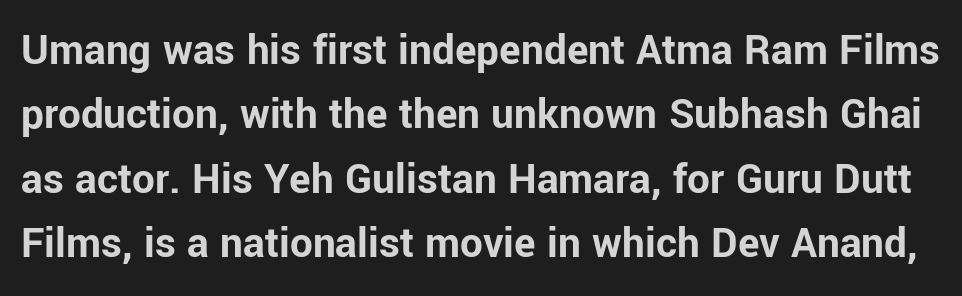
The image shows 45 px bold sans-serif type, upright; set normal line spacing (1.43x), normal letter spacing, not underlined; low stroke contrast and a medium x-height.
